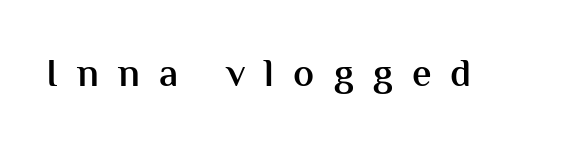
{"serif": "no", "italic": "no", "bold": "semi", "weight": "semibold", "width": "normal", "stroke_contrast": "medium", "x_height": "medium", "monospaced": "no", "underline": "no", "letter_spacing": "wide", "letter_spacing_em": 0.49, "glyph_px": 39}
